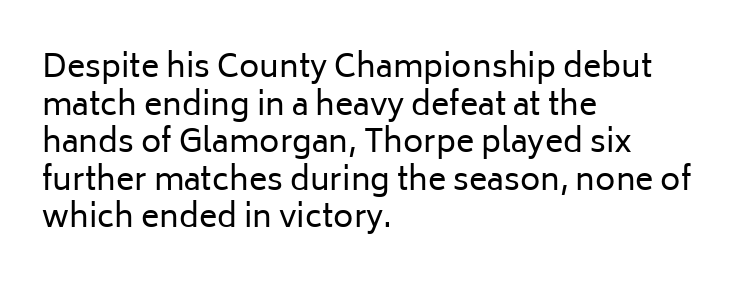
Q: Is the text bold? A: No.
Q: Is the text italic (slanted)? A: No, it is upright.
Q: Is the typeface a serif or a sans-serif typeface? A: Sans-serif.
Q: Is the text underlined? A: No.
Q: How is the paragraph aligned? A: Left-aligned.
Q: Is the spacing between letters normal or unusually wide? A: Normal.
Q: Width (condensed, normal, or wide)? A: Normal.
Q: Stroke contrast? A: Low.
Q: x-height? A: Medium.
Q: Monospaced? A: No.
